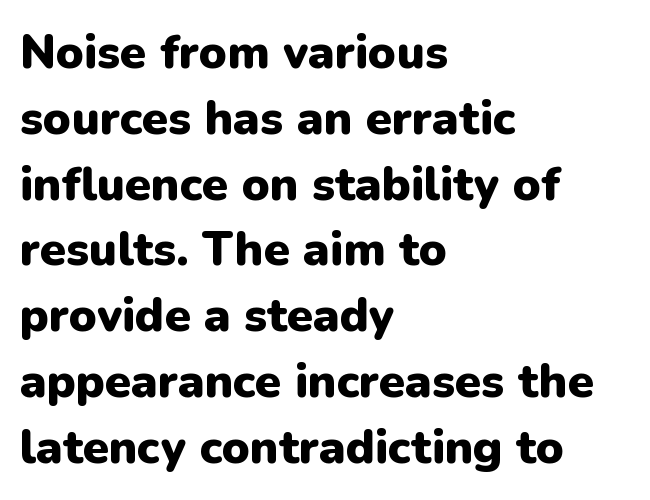
Weight check: bold — yes, fully. Just letters on the line, the space beneath them empty. The type is set solid horizontally, with unmodified tracking. Is there much room between lines? A standard amount, neither cramped nor airy.
